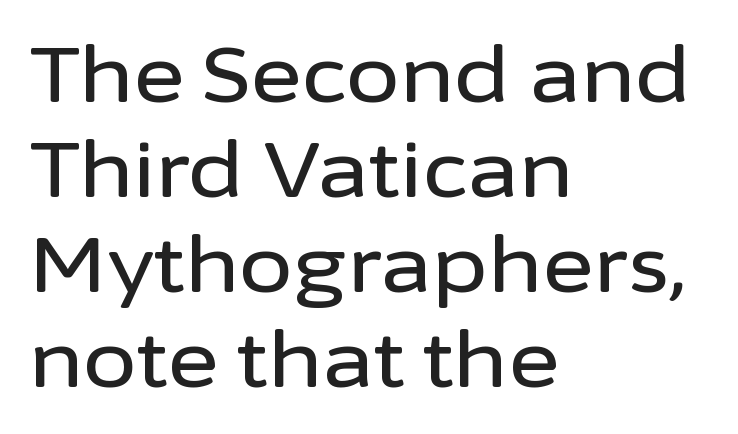
{"serif": "no", "italic": "no", "width": "normal", "stroke_contrast": "low", "x_height": "medium", "monospaced": "no", "underline": "no", "align": "left", "line_spacing_ratio": 1.22, "letter_spacing": "normal", "letter_spacing_em": 0.0, "glyph_px": 78}
